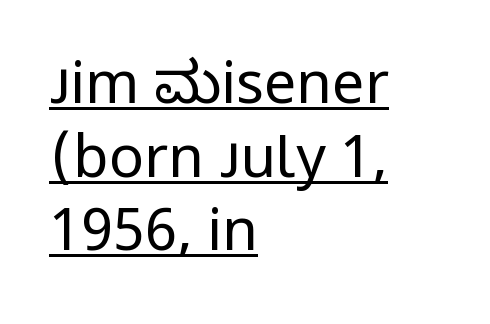
Does the lettering tilt? It doesn't — this is upright. Nothing heavy about these letters — not bold at all. A normal amount of white space separates one row of letters from the next. Do the characters align in a grid? No, the font is proportional. The rag falls on the right side of this text block.
